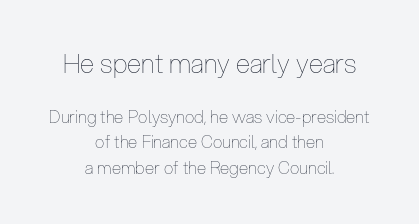
{"italic": "no", "bold": "no", "underline": "no", "align": "center", "line_spacing": "normal", "line_spacing_ratio": 1.5, "letter_spacing": "normal", "letter_spacing_em": 0.0, "larger_block": "first", "size_ratio": 1.53, "glyph_px": 26}
